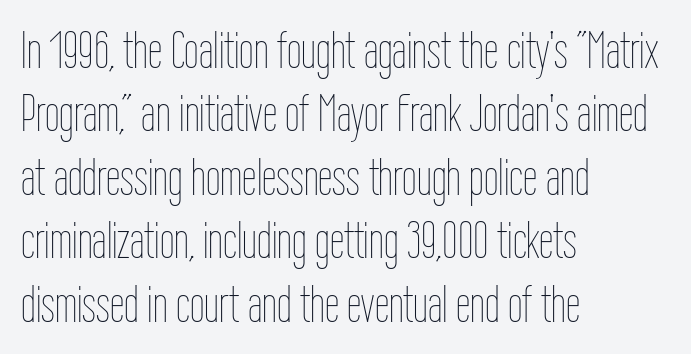
{"italic": "no", "bold": "no", "weight": "thin", "width": "condensed", "stroke_contrast": "low", "x_height": "medium", "monospaced": "no", "underline": "no", "align": "left", "line_spacing_ratio": 1.22, "letter_spacing": "normal", "letter_spacing_em": 0.0, "glyph_px": 52}
